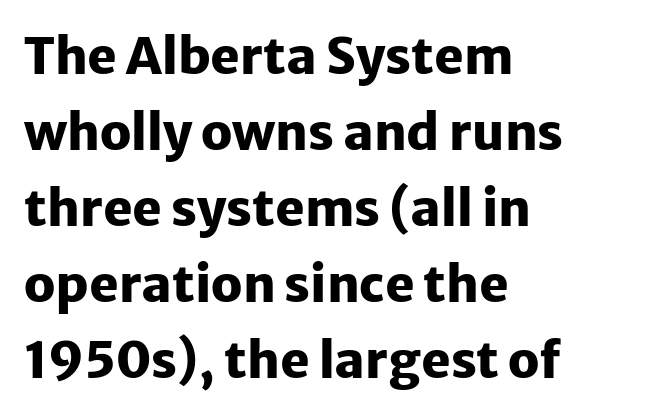
The image shows 50 px heavy sans-serif type, upright; set left-aligned, normal line spacing (1.52x), normal letter spacing, not underlined; low stroke contrast and a medium x-height.
